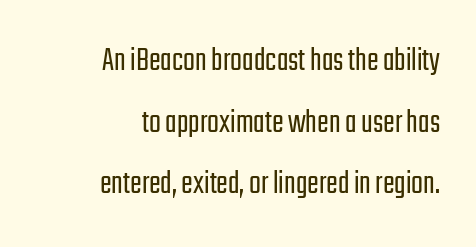
Q: Is the text bold? A: No.
Q: Is the text italic (slanted)? A: No, it is upright.
Q: Is the typeface a serif or a sans-serif typeface? A: Sans-serif.
Q: Is the text underlined? A: No.
Q: How is the paragraph aligned? A: Right-aligned.
Q: Is the spacing between letters normal or unusually wide? A: Normal.
Q: Width (condensed, normal, or wide)? A: Condensed.
Q: Stroke contrast? A: Low.
Q: x-height? A: Medium.
Q: Monospaced? A: No.
